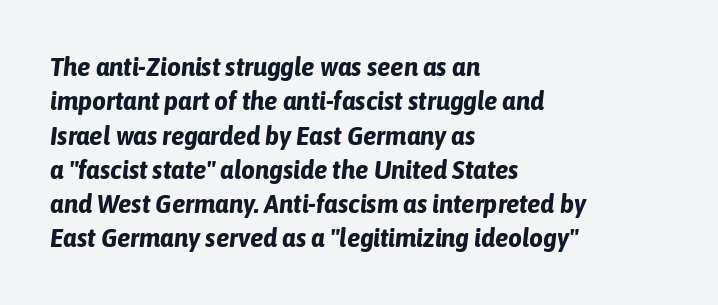
{"italic": "yes", "lean": "right", "slant_degrees": 6, "bold": "yes", "underline": "no", "align": "left", "line_spacing": "normal", "line_spacing_ratio": 1.27, "letter_spacing": "normal", "letter_spacing_em": 0.0, "glyph_px": 27}
